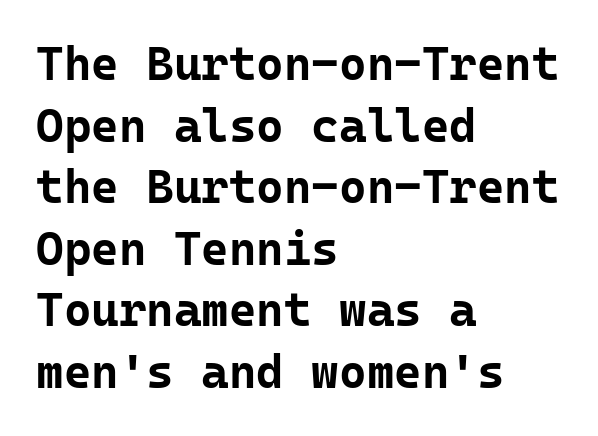
Q: Is the text bold? A: Yes.
Q: Is the text italic (slanted)? A: No, it is upright.
Q: Is the typeface a serif or a sans-serif typeface? A: Sans-serif.
Q: Is the text underlined? A: No.
Q: How is the paragraph aligned? A: Left-aligned.
Q: Is the spacing between letters normal or unusually wide? A: Normal.
Q: Is the spacing between lines tight, normal or loose? A: Normal.
Q: Width (condensed, normal, or wide)? A: Normal.
Q: Stroke contrast? A: Low.
Q: x-height? A: Medium.
Q: Monospaced? A: Yes.
